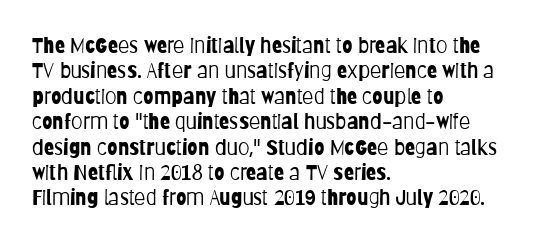
A bare baseline throughout the passage. Line beginnings align vertically; line endings do not. This sample uses plain, unmodified letter spacing. Posture: straight, roman, zero tilt. Is this a heavy cut? Hardly; it is regular or lighter.
